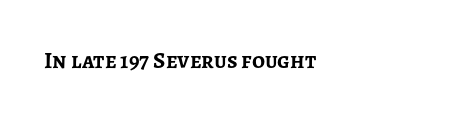
The image shows 23 px bold type, upright; set left-aligned, normal letter spacing, not underlined.
